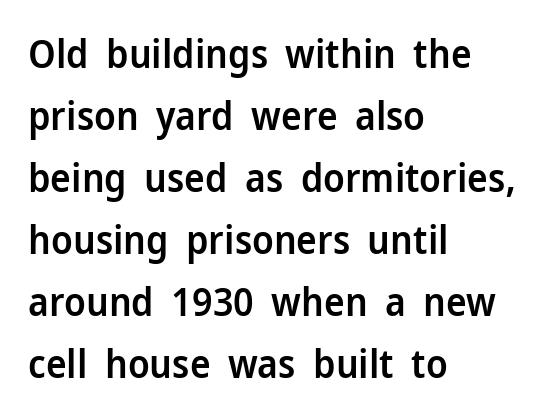
Q: Is the text bold? A: Semi-bold.
Q: Is the text italic (slanted)? A: No, it is upright.
Q: Is the typeface a serif or a sans-serif typeface? A: Sans-serif.
Q: Is the text underlined? A: No.
Q: How is the paragraph aligned? A: Left-aligned.
Q: Is the spacing between letters normal or unusually wide? A: Normal.
Q: Is the spacing between lines tight, normal or loose? A: Normal.
Q: Width (condensed, normal, or wide)? A: Normal.
Q: Stroke contrast? A: Low.
Q: x-height? A: Medium.
Q: Monospaced? A: No.
